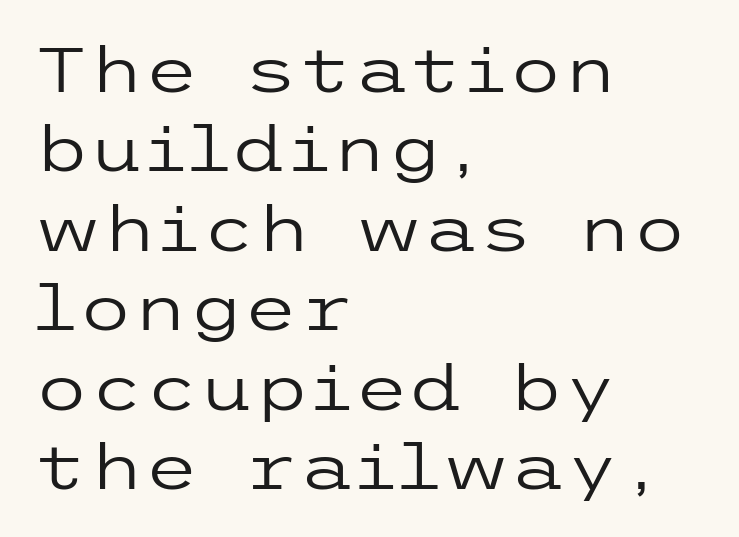
Is the letter spacing exaggerated? No — it looks like the ordinary default. These lines are set flush left with a ragged right edge. Descenders are the only things crossing below the line. How would I describe the line gaps? Plain and ordinary. The rendering shows plain stroke endings on the letterforms — a sans-serif design.
